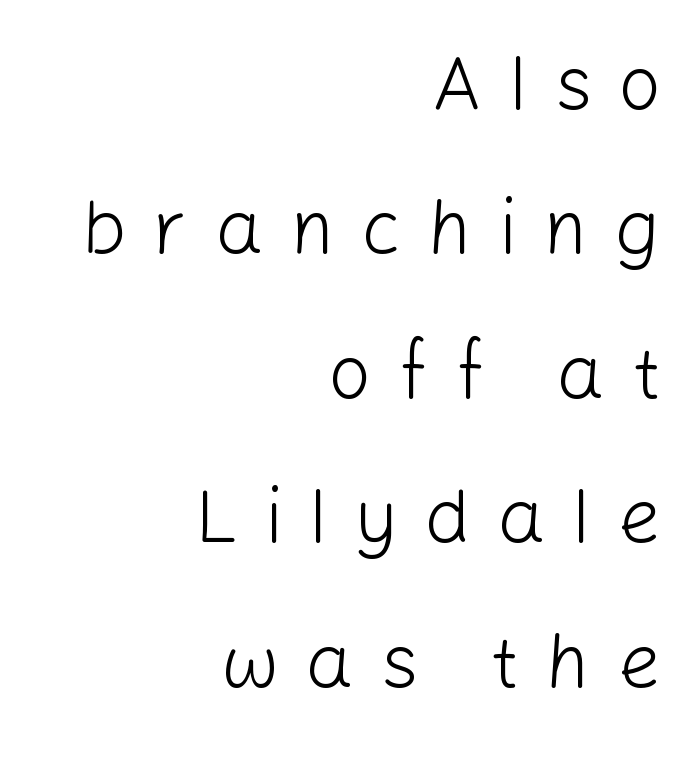
Q: Is the text bold? A: No.
Q: Is the text italic (slanted)? A: No, it is upright.
Q: Is the typeface a serif or a sans-serif typeface? A: Sans-serif.
Q: Is the text underlined? A: No.
Q: How is the paragraph aligned? A: Right-aligned.
Q: Is the spacing between letters normal or unusually wide? A: Unusually wide.
Q: Is the spacing between lines tight, normal or loose? A: Loose.
Q: Width (condensed, normal, or wide)? A: Normal.
Q: Stroke contrast? A: Low.
Q: x-height? A: Medium.
Q: Monospaced? A: No.
